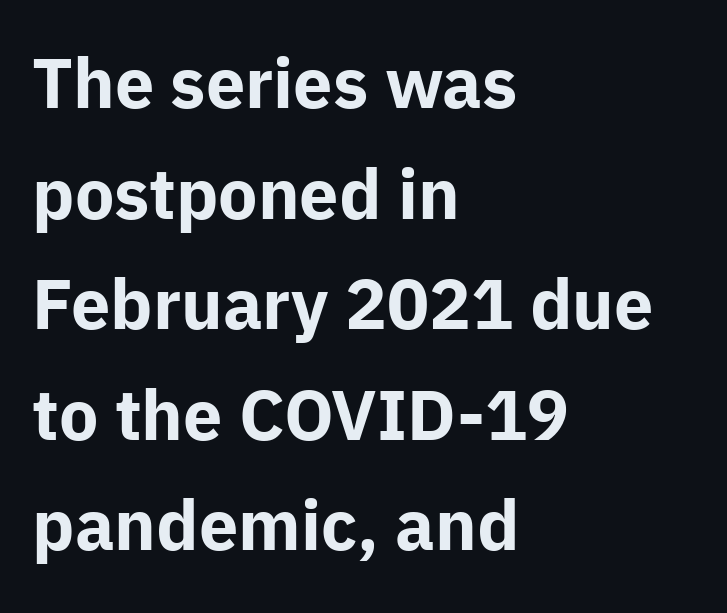
{"serif": "no", "italic": "no", "bold": "yes", "weight": "bold", "width": "normal", "stroke_contrast": "low", "x_height": "medium", "monospaced": "no", "underline": "no", "align": "left", "line_spacing": "normal", "line_spacing_ratio": 1.58, "letter_spacing": "normal", "letter_spacing_em": 0.0, "glyph_px": 70}
